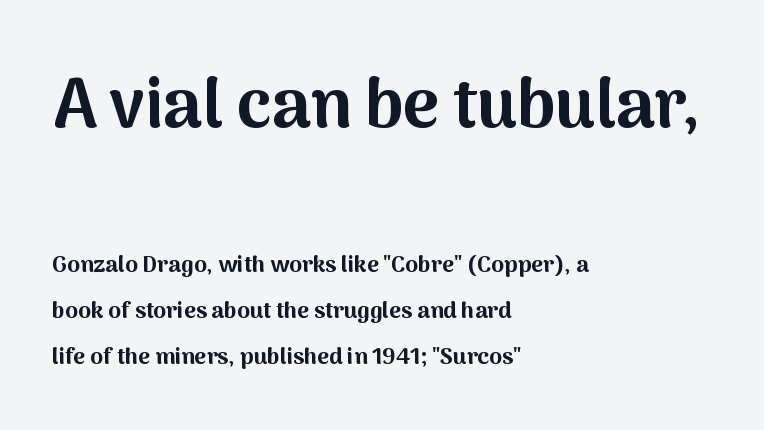
{"serif": "no", "italic": "no", "bold": "yes", "weight": "bold", "width": "normal", "stroke_contrast": "medium", "x_height": "medium", "monospaced": "no", "underline": "no", "align": "left", "line_spacing": "loose", "line_spacing_ratio": 2.02, "letter_spacing": "normal", "letter_spacing_em": 0.0, "larger_block": "first", "size_ratio": 3.0, "glyph_px": 69}
